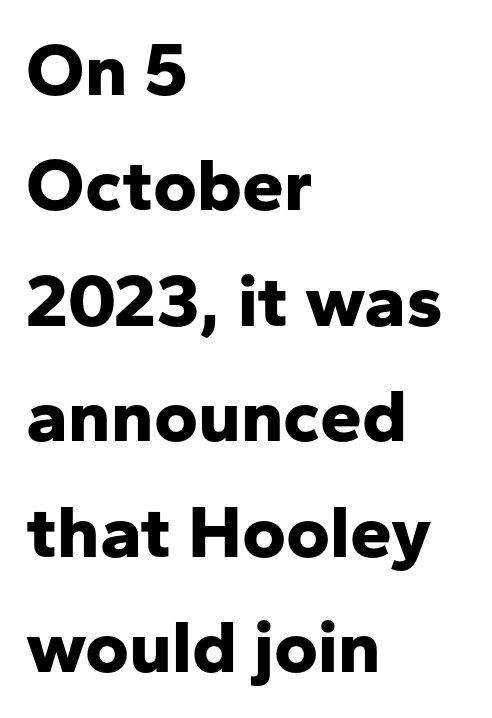
The image shows 75 px bold sans-serif type, upright; set left-aligned, normal line spacing (1.54x), normal letter spacing, not underlined; low stroke contrast and a medium x-height.
